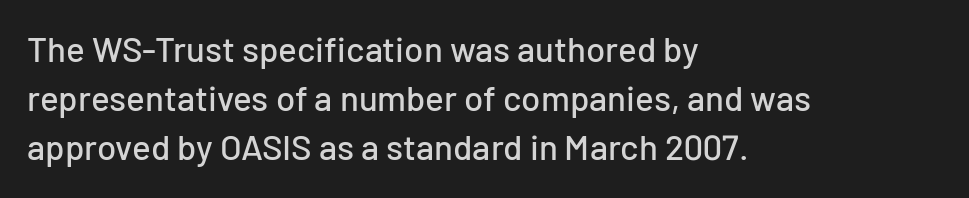
Nope, not italic — everything's standing straight. In terms of leading, this rendering sits right in the middle. Lines of text with bare space underneath. Each letter's strokes conclude bluntly, with no projecting serifs. Casual observation: everything's shoved over to the left. Character widths vary here, with narrow letters taking less room than wide ones.
